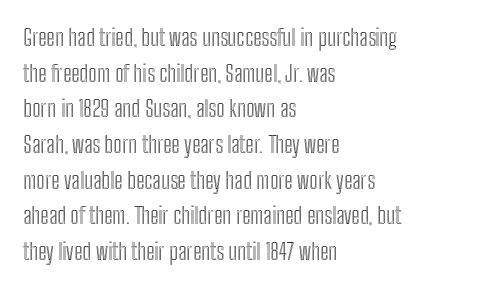
{"italic": "no", "underline": "no", "align": "left", "line_spacing": "normal", "line_spacing_ratio": 1.55, "letter_spacing": "normal", "letter_spacing_em": 0.0, "glyph_px": 23}
